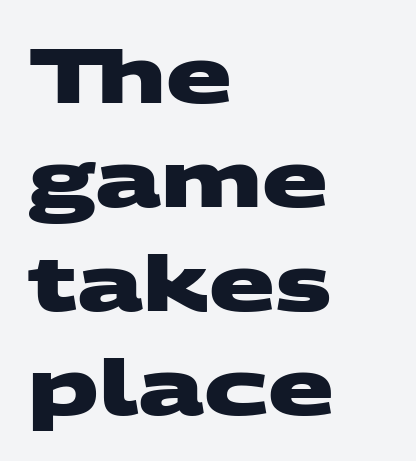
The image shows 77 px heavy, wide sans-serif type; set left-aligned, normal line spacing (1.35x), normal letter spacing, not underlined; medium stroke contrast and a large x-height.
